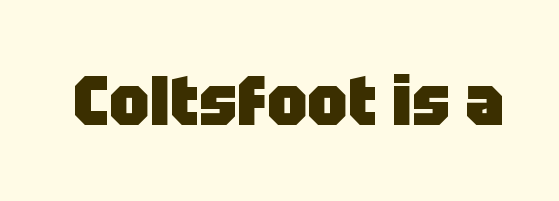
Q: Is the text bold? A: Yes.
Q: Is the text italic (slanted)? A: No, it is upright.
Q: Is the typeface a serif or a sans-serif typeface? A: Sans-serif.
Q: Is the text underlined? A: No.
Q: Is the spacing between letters normal or unusually wide? A: Normal.
Q: Width (condensed, normal, or wide)? A: Normal.
Q: Stroke contrast? A: Low.
Q: x-height? A: Large.
Q: Monospaced? A: No.
